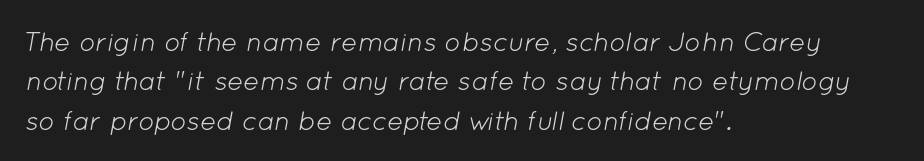
{"italic": "yes", "lean": "right", "slant_degrees": 12, "bold": "no", "underline": "no", "align": "left", "line_spacing": "normal", "line_spacing_ratio": 1.46, "letter_spacing": "normal", "letter_spacing_em": 0.0, "glyph_px": 27}
